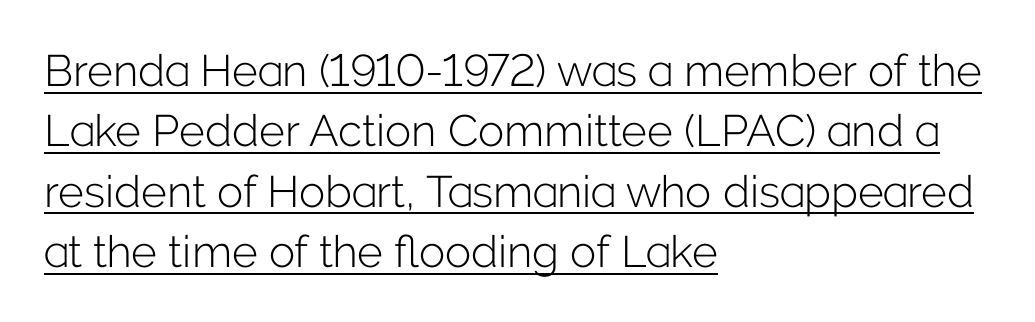
Weight: not bold — regular or lighter. Do the characters align in a grid? No, the font is proportional. The setting favours the left margin, as ordinary paragraphs usually do. This sample uses a sans-serif face. The lettering stays uniformly vertical, giving the passage a roman look.
